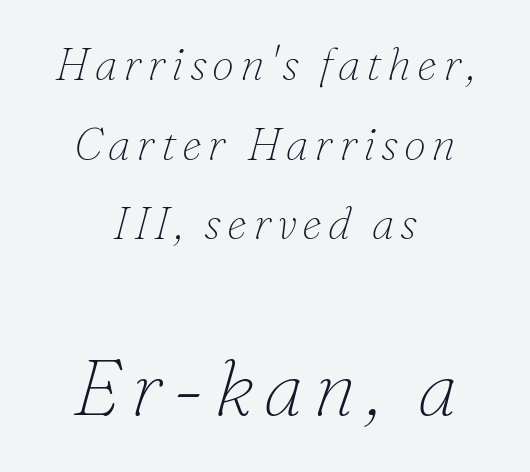
Glance below the letters and you will spot only blank space. Style check: oblique. The block sitting lower on the canvas is the one with enlarged characters. Unbolded letterforms with no extra heft.
